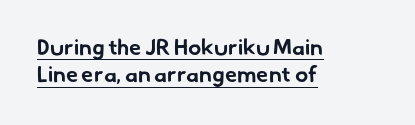
The image shows 22 px bold type; set left-aligned, line spacing 1.24x, normal letter spacing, underlined.
